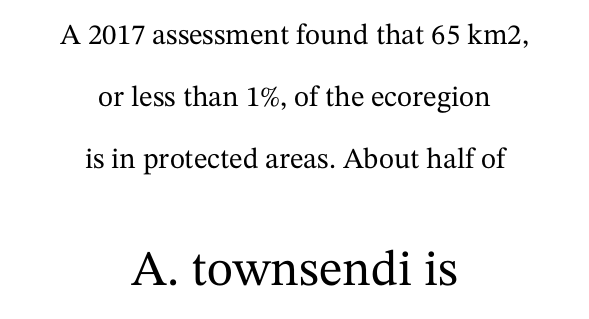
{"serif": "yes", "italic": "no", "width": "normal", "stroke_contrast": "medium", "x_height": "medium", "monospaced": "no", "underline": "no", "align": "center", "line_spacing": "loose", "line_spacing_ratio": 2.13, "letter_spacing": "normal", "letter_spacing_em": 0.0, "larger_block": "second", "size_ratio": 1.72, "glyph_px": 50}
